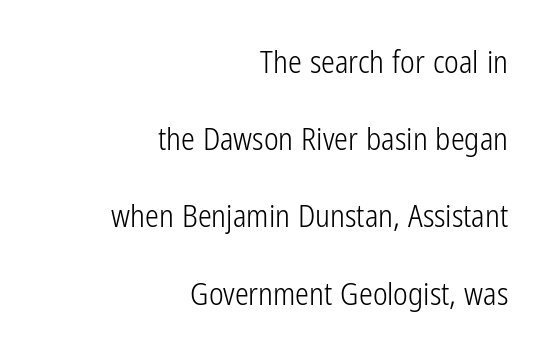
{"serif": "no", "italic": "no", "bold": "no", "weight": "light", "width": "condensed", "stroke_contrast": "low", "x_height": "medium", "monospaced": "no", "underline": "no", "align": "right", "line_spacing": "loose", "line_spacing_ratio": 2.49, "letter_spacing": "normal", "letter_spacing_em": 0.0, "glyph_px": 31}
